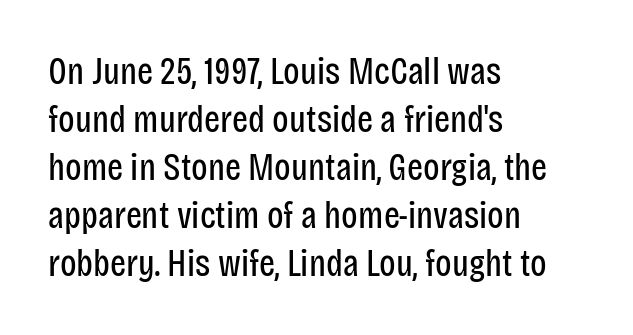
Q: Is the text bold? A: No.
Q: Is the text italic (slanted)? A: No, it is upright.
Q: Is the typeface a serif or a sans-serif typeface? A: Sans-serif.
Q: Is the text underlined? A: No.
Q: How is the paragraph aligned? A: Left-aligned.
Q: Is the spacing between letters normal or unusually wide? A: Normal.
Q: Is the spacing between lines tight, normal or loose? A: Normal.
Q: Width (condensed, normal, or wide)? A: Condensed.
Q: Stroke contrast? A: Low.
Q: x-height? A: Large.
Q: Monospaced? A: No.
